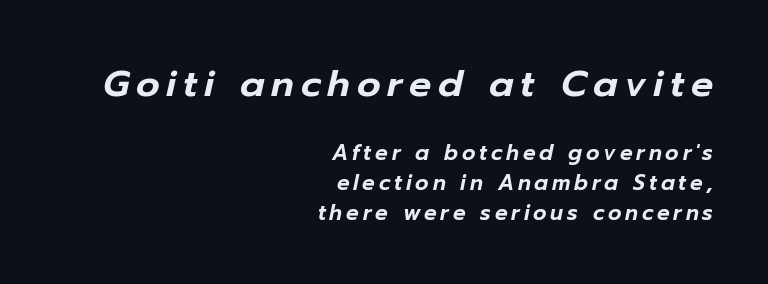
Q: Is the text italic (slanted)? A: Yes, it leans right by about 12 degrees.
Q: Is the text underlined? A: No.
Q: How is the paragraph aligned? A: Right-aligned.
Q: Is the spacing between lines tight, normal or loose? A: Normal.
Q: Which block of text is set in a larger size, the first (top) or the second (bottom)? A: The first (top) one.
Q: Width (condensed, normal, or wide)? A: Normal.
Q: Stroke contrast? A: Low.
Q: x-height? A: Medium.
Q: Monospaced? A: No.
